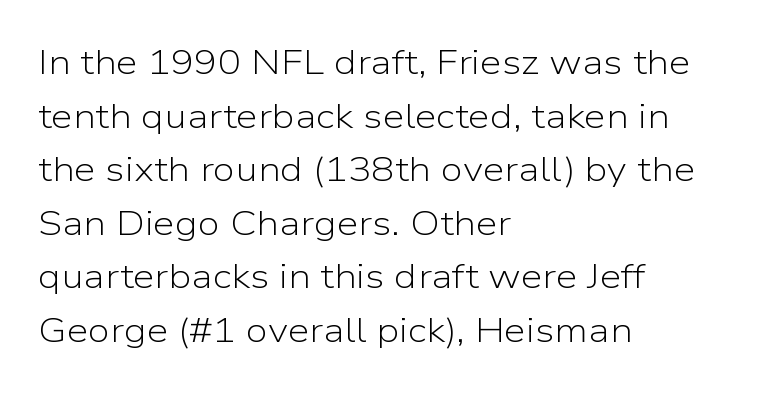
Note the varied advance widths — an 'i' is clearly narrower than an 'm'. This is sans-serif lettering, the kind often seen on screens and signage. A typesetter would call this zero additional tracking. Every row of glyphs begins at an identical x-position on the left. Anything drawn beneath the words? Only blank space. The font is comparable to plain body text, perhaps lighter.
